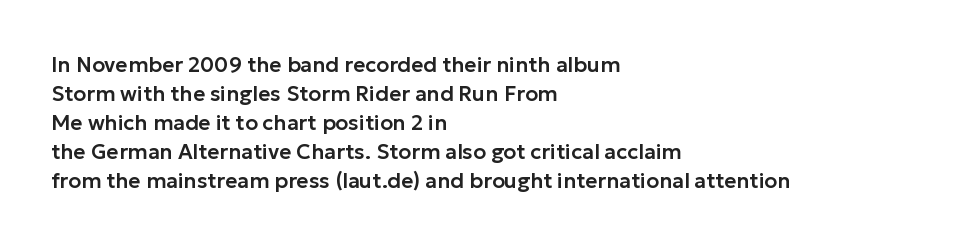
Does the leading feel generous? No, just average. Nobody touched the tracking dial on this one. This is the regular roman posture of the typeface. Visually the block forms a straight wall on the left and a jagged coastline on the right.
